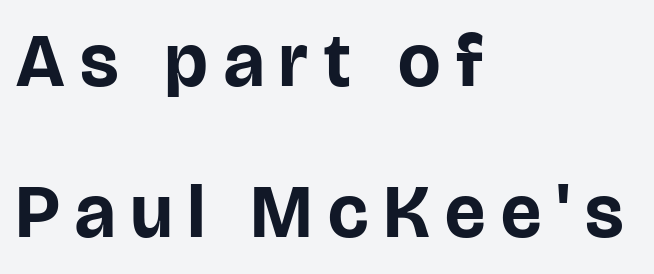
Q: Is the text bold? A: Yes.
Q: Is the text italic (slanted)? A: No, it is upright.
Q: Is the typeface a serif or a sans-serif typeface? A: Sans-serif.
Q: Is the text underlined? A: No.
Q: How is the paragraph aligned? A: Left-aligned.
Q: Is the spacing between letters normal or unusually wide? A: Unusually wide.
Q: Is the spacing between lines tight, normal or loose? A: Loose.
Q: Width (condensed, normal, or wide)? A: Normal.
Q: Stroke contrast? A: Low.
Q: x-height? A: Large.
Q: Monospaced? A: No.
